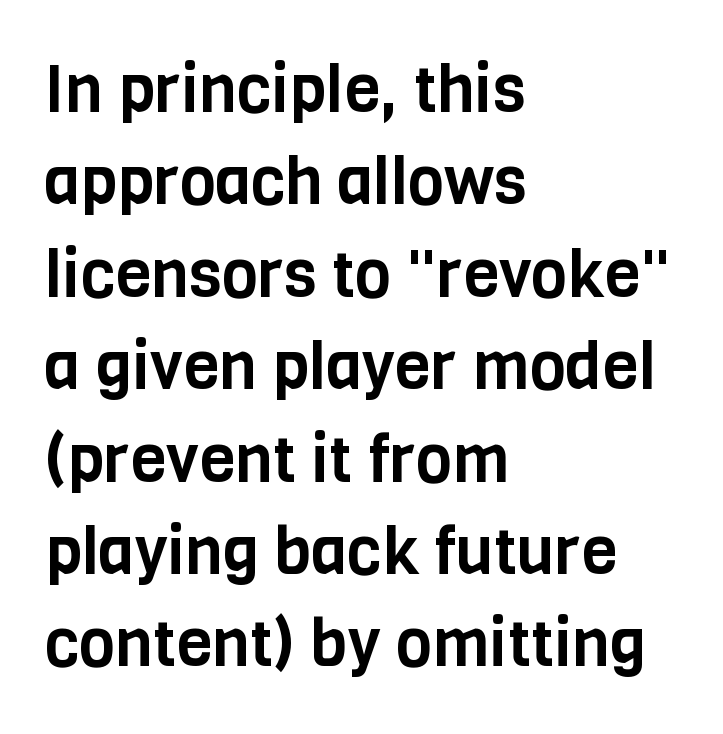
{"serif": "no", "italic": "no", "width": "condensed", "stroke_contrast": "low", "x_height": "large", "monospaced": "no", "underline": "no", "align": "left", "line_spacing": "normal", "line_spacing_ratio": 1.4, "letter_spacing": "normal", "letter_spacing_em": 0.0, "glyph_px": 66}
